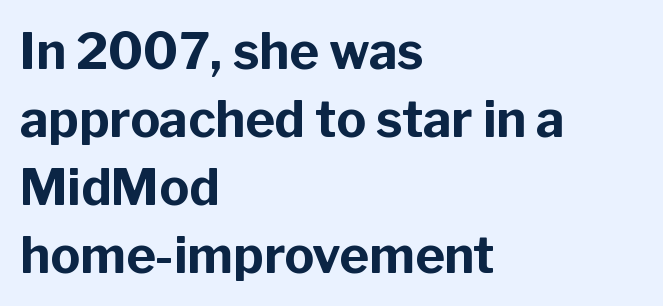
{"serif": "no", "italic": "no", "bold": "yes", "weight": "bold", "width": "normal", "stroke_contrast": "low", "x_height": "medium", "monospaced": "no", "underline": "no", "align": "left", "line_spacing": "normal", "line_spacing_ratio": 1.36, "letter_spacing": "normal", "letter_spacing_em": 0.0, "glyph_px": 50}
